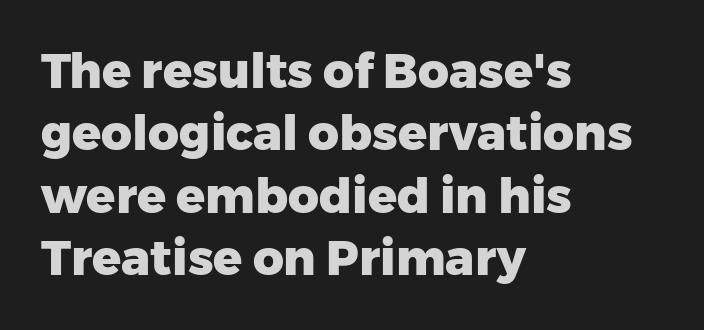
Q: Is the text bold? A: Yes.
Q: Is the text italic (slanted)? A: No, it is upright.
Q: Is the typeface a serif or a sans-serif typeface? A: Sans-serif.
Q: Is the text underlined? A: No.
Q: How is the paragraph aligned? A: Left-aligned.
Q: Is the spacing between letters normal or unusually wide? A: Normal.
Q: Is the spacing between lines tight, normal or loose? A: Normal.
Q: Width (condensed, normal, or wide)? A: Normal.
Q: Stroke contrast? A: Low.
Q: x-height? A: Medium.
Q: Monospaced? A: No.
